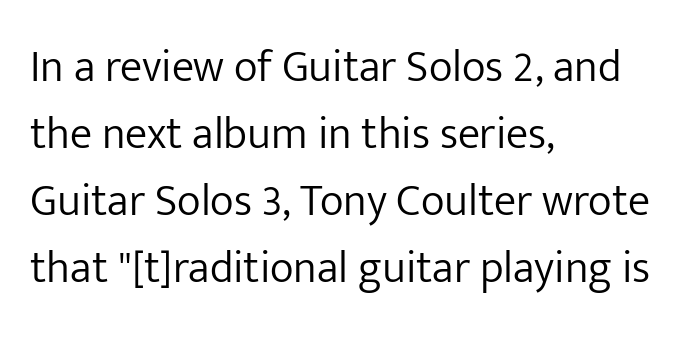
The image shows 45 px light sans-serif type, upright; set left-aligned, normal line spacing (1.49x), normal letter spacing, not underlined; low stroke contrast and a medium x-height.
